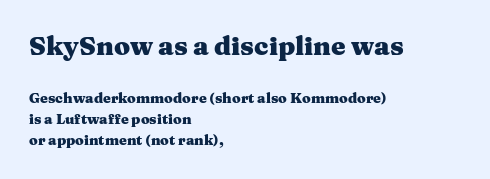
Q: Is the text bold? A: Yes.
Q: Is the text italic (slanted)? A: No, it is upright.
Q: Is the text underlined? A: No.
Q: How is the paragraph aligned? A: Left-aligned.
Q: Is the spacing between letters normal or unusually wide? A: Normal.
Q: Is the spacing between lines tight, normal or loose? A: Normal.
Q: Which block of text is set in a larger size, the first (top) or the second (bottom)? A: The first (top) one.
